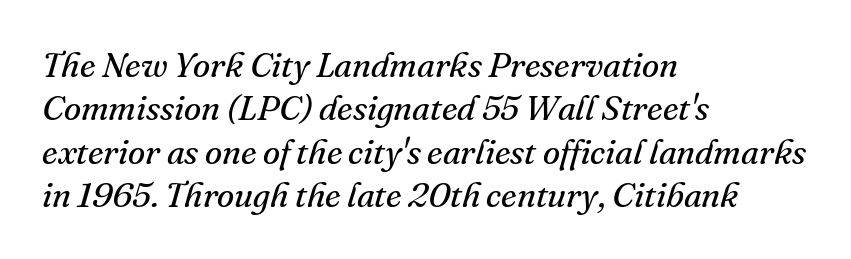
{"serif": "yes", "italic": "yes", "lean": "right", "slant_degrees": 16, "bold": "no", "weight": "regular", "width": "normal", "stroke_contrast": "medium", "x_height": "small", "monospaced": "no", "underline": "no", "align": "left", "line_spacing_ratio": 1.24, "letter_spacing": "normal", "letter_spacing_em": 0.0, "glyph_px": 35}
